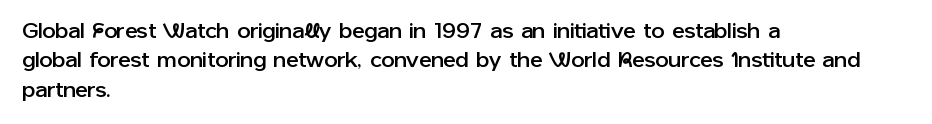
Q: Is the text italic (slanted)? A: No, it is upright.
Q: Is the text underlined? A: No.
Q: How is the paragraph aligned? A: Left-aligned.
Q: Is the spacing between letters normal or unusually wide? A: Normal.
Q: Is the spacing between lines tight, normal or loose? A: Normal.
